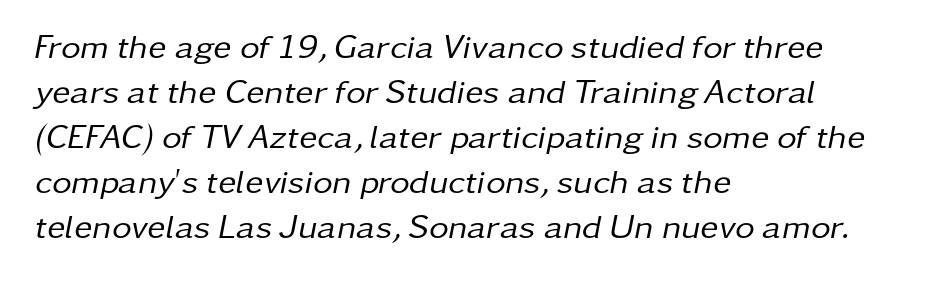
The image shows 34 px regular-weight type, italic (leaning right); set left-aligned, normal line spacing (1.32x), normal letter spacing, not underlined; low stroke contrast and a medium x-height.
